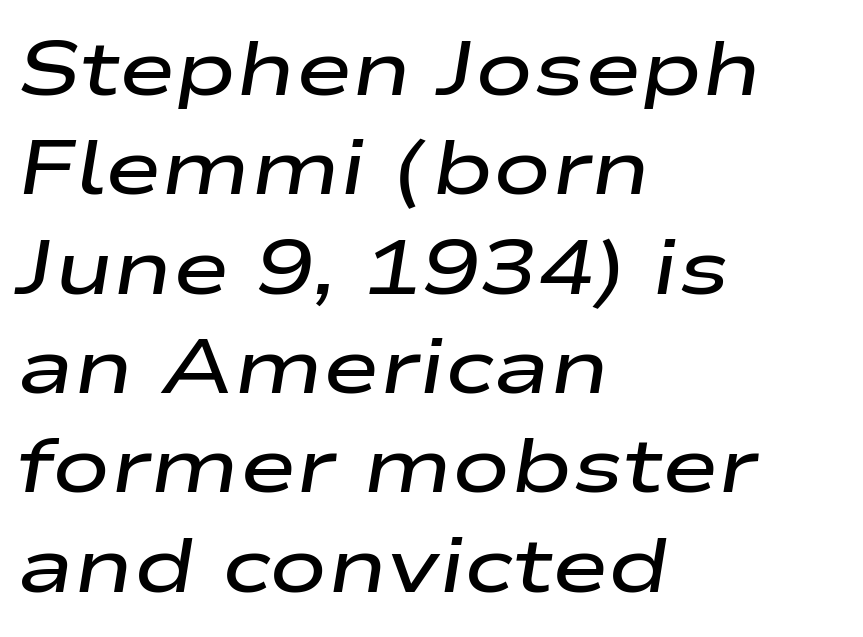
Q: Is the text bold? A: Semi-bold.
Q: Is the text italic (slanted)? A: Yes, it leans right by about 9 degrees.
Q: Is the text underlined? A: No.
Q: How is the paragraph aligned? A: Left-aligned.
Q: Is the spacing between letters normal or unusually wide? A: Normal.
Q: Is the spacing between lines tight, normal or loose? A: Normal.
Q: Width (condensed, normal, or wide)? A: Wide.
Q: Stroke contrast? A: Low.
Q: x-height? A: Medium.
Q: Monospaced? A: No.
